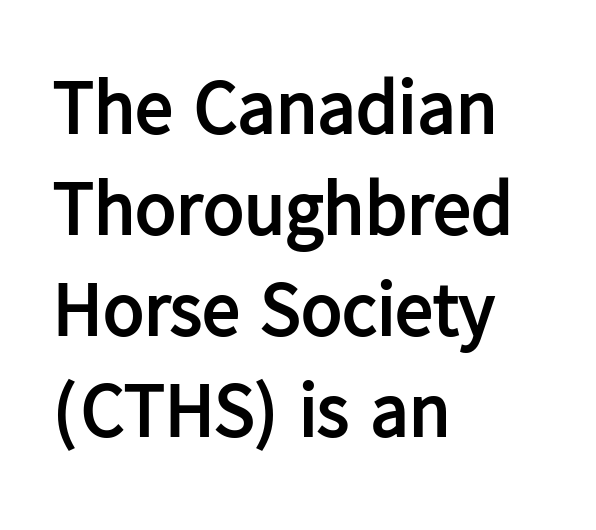
The image shows 76 px semibold sans-serif type, upright; set left-aligned, normal line spacing (1.33x), normal letter spacing, not underlined; low stroke contrast and a medium x-height.
